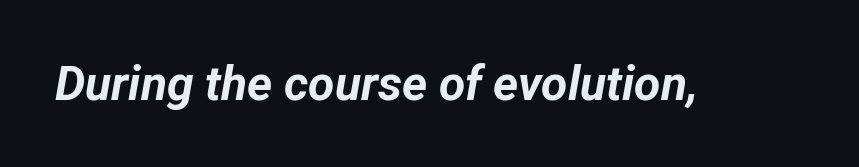
{"italic": "yes", "lean": "right", "slant_degrees": 12, "bold": "yes", "weight": "bold", "width": "normal", "stroke_contrast": "low", "x_height": "medium", "monospaced": "no", "underline": "no", "letter_spacing": "normal", "letter_spacing_em": 0.0, "glyph_px": 48}
